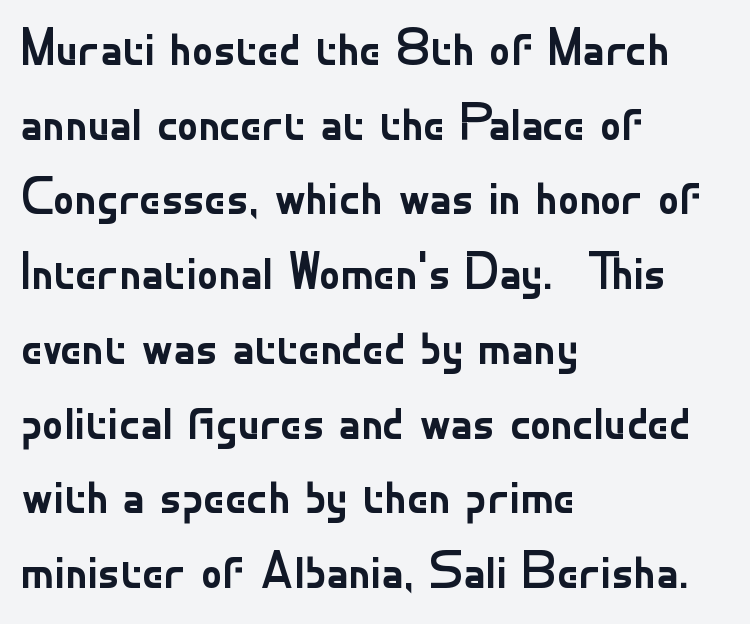
Beneath every word, the page is bare. The letters sit at their default tracking, neither squeezed nor spread. Notice how the stems are strictly vertical — no italics here. This block has exactly the height ordinary leading produces. The passage shown is typeset with a sans-serif family.
